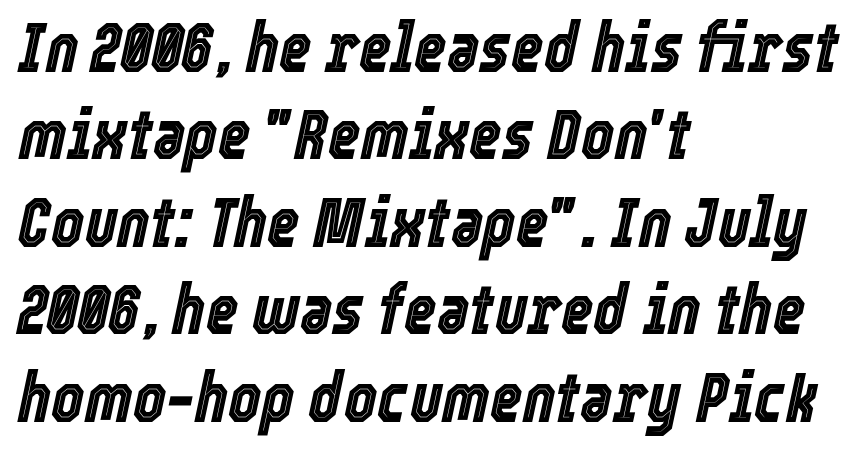
The image shows 70 px condensed type, italic (leaning right); set left-aligned, normal line spacing (1.25x), normal letter spacing, not underlined; a medium x-height.
